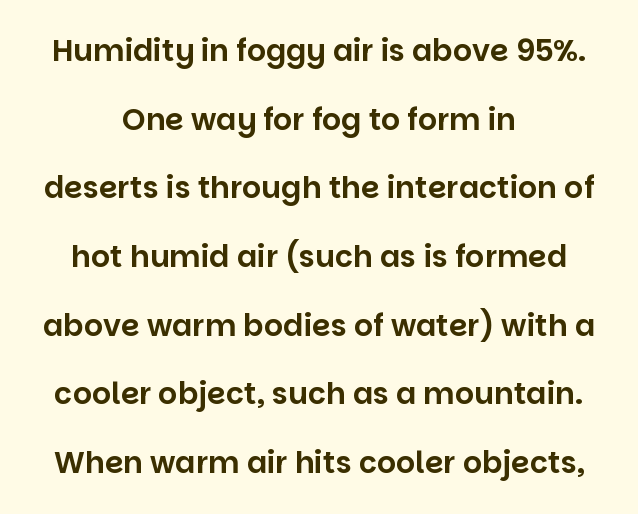
Is there much room between lines? Yes — plenty of vertical air separates them. A roman cut, with each character standing at attention. The face used here is proportionally spaced, like ordinary book or web type. Honestly, the letter spacing is just normal — you wouldn't notice it. Unlike a traditional serif, this face leaves its strokes unadorned. Glance below the letters and you will spot only blank space.
